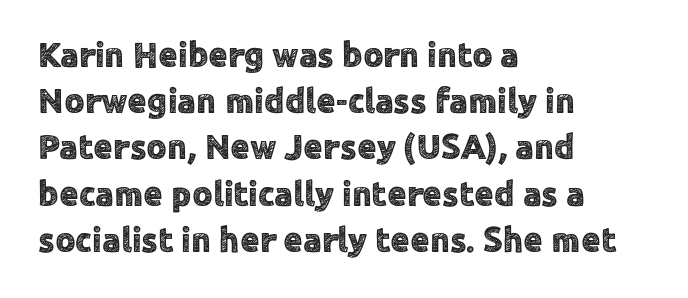
The typesetter chose a ragged-right arrangement here. Unlike italic type, these characters show no tilt at all. Vertically, the passage feels balanced, rows spaced as you'd expect. The string is rendered with underlining switched off. This rendering leaves character spacing at its baseline value.
